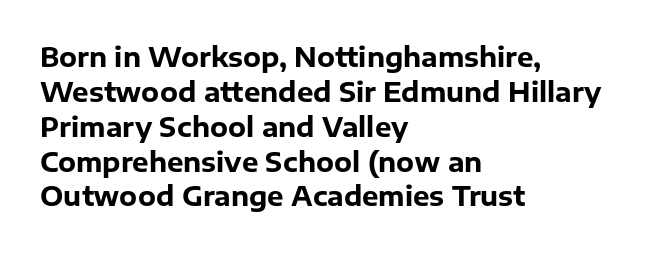
Q: Is the text bold? A: Yes.
Q: Is the text italic (slanted)? A: No, it is upright.
Q: Is the text underlined? A: No.
Q: How is the paragraph aligned? A: Left-aligned.
Q: Is the spacing between letters normal or unusually wide? A: Normal.
Q: Is the spacing between lines tight, normal or loose? A: Normal.
